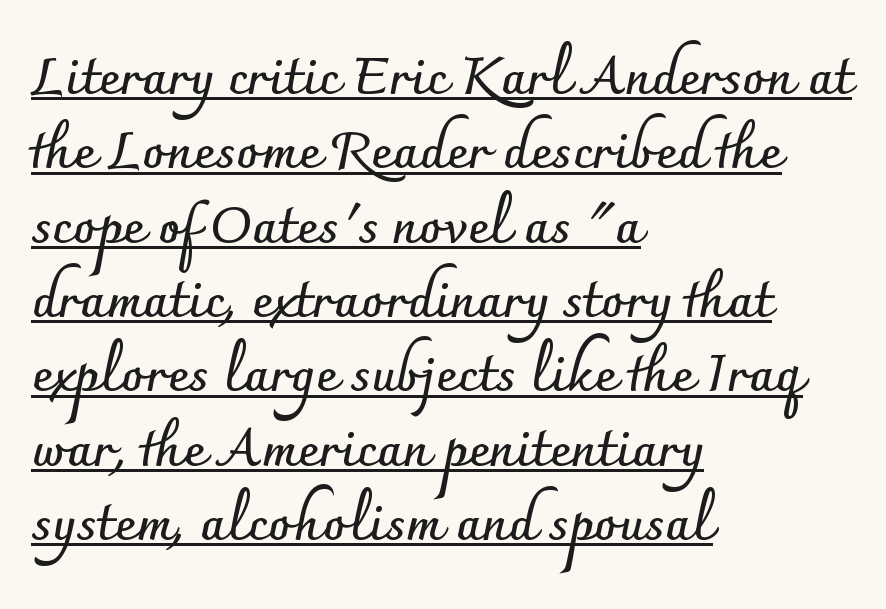
Does the type have serifs? No, each stem ends abruptly. Where is the straight margin? On the left. Do the characters align in a grid? No, the font is proportional. Compared with undecorated copy, this sample adds a rule below the words. Vertically, the passage feels balanced, rows spaced as you'd expect.
